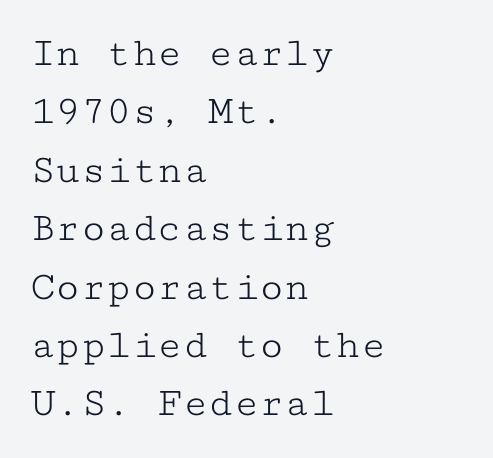
Q: Is the text bold? A: No.
Q: Is the text italic (slanted)? A: No, it is upright.
Q: Is the typeface a serif or a sans-serif typeface? A: Serif.
Q: Is the text underlined? A: No.
Q: How is the paragraph aligned? A: Left-aligned.
Q: Is the spacing between letters normal or unusually wide? A: Normal.
Q: Is the spacing between lines tight, normal or loose? A: Normal.
Q: Width (condensed, normal, or wide)? A: Wide.
Q: Stroke contrast? A: Low.
Q: x-height? A: Medium.
Q: Monospaced? A: Yes.
